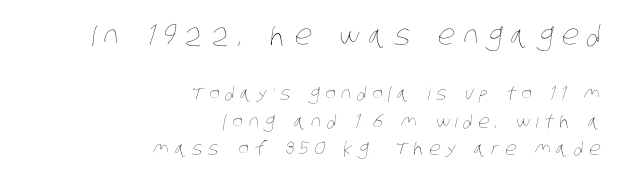
The image shows 27 px text type; set right-aligned, normal line spacing (1.51x), unusually wide letter spacing (+0.31 em), not underlined; the first (top) block is 1.5x larger.
